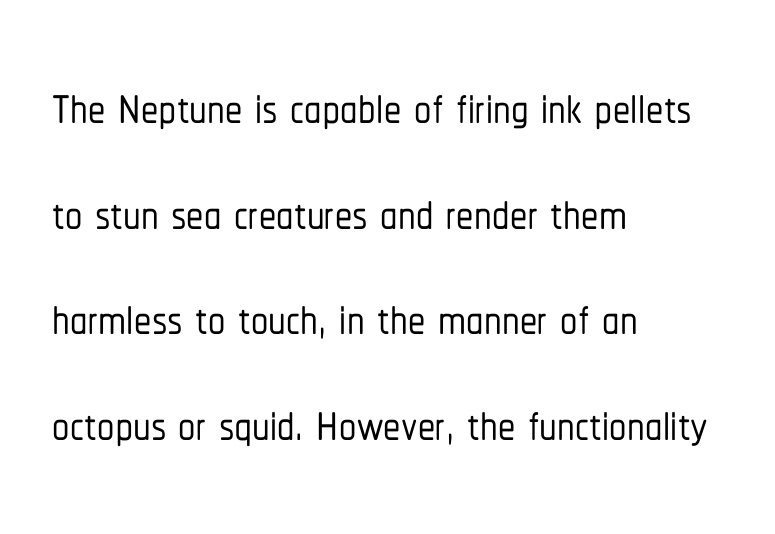
{"serif": "no", "italic": "no", "width": "condensed", "stroke_contrast": "low", "x_height": "medium", "monospaced": "no", "underline": "no", "align": "left", "line_spacing": "normal", "line_spacing_ratio": 1.53, "letter_spacing": "normal", "letter_spacing_em": 0.0, "glyph_px": 69}
